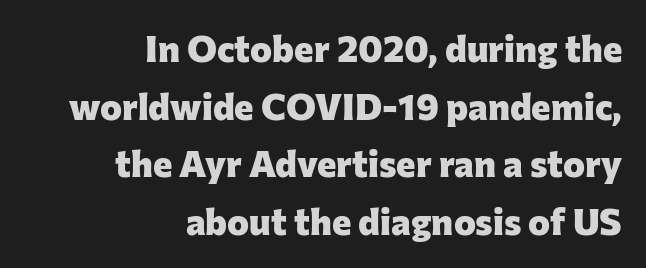
The face used here is proportionally spaced, like ordinary book or web type. Type without underlining. The text block is weighted toward the right margin, trailing off unevenly leftward. Spacing between characters is what you'd get straight out of the box. A typesetter would call this leading conventional body-copy spacing.
